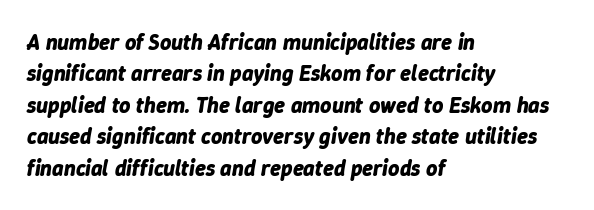
Q: Is the text bold? A: Yes.
Q: Is the text italic (slanted)? A: Yes, it leans right by about 9 degrees.
Q: Is the text underlined? A: No.
Q: How is the paragraph aligned? A: Left-aligned.
Q: Is the spacing between letters normal or unusually wide? A: Normal.
Q: Is the spacing between lines tight, normal or loose? A: Normal.
